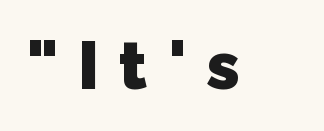
The glyphs are unaccompanied by any horizontal stroke below them. On the weight axis this lands at bold, roughly 700. Compared with typical body copy, the letter spacing here is much looser. Is this a fixed-width face? No — the glyphs have proportional, varying widths.
